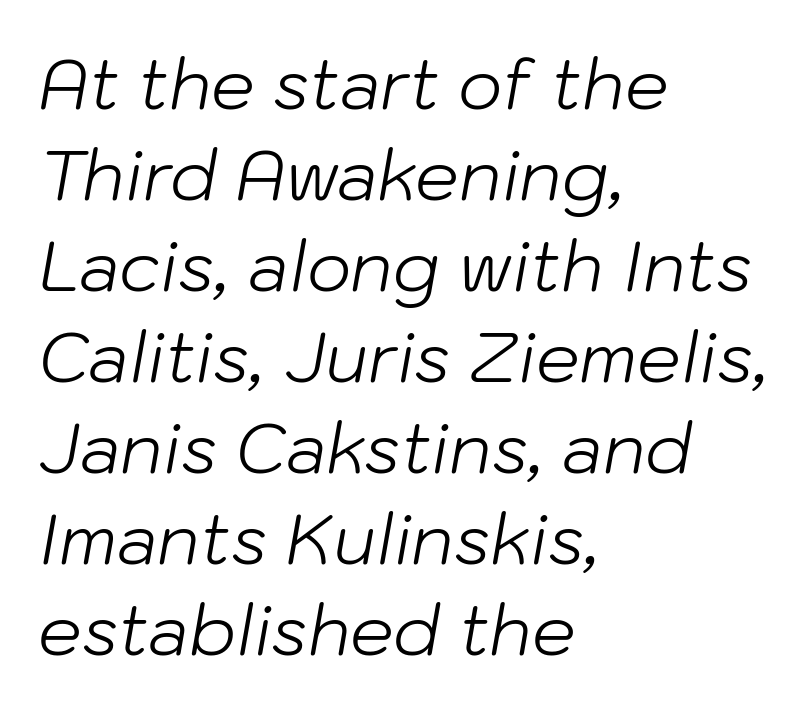
{"italic": "yes", "lean": "right", "slant_degrees": 10, "bold": "no", "weight": "light", "width": "normal", "stroke_contrast": "low", "x_height": "medium", "monospaced": "no", "underline": "no", "align": "left", "line_spacing": "normal", "line_spacing_ratio": 1.32, "letter_spacing": "normal", "letter_spacing_em": 0.0, "glyph_px": 69}
